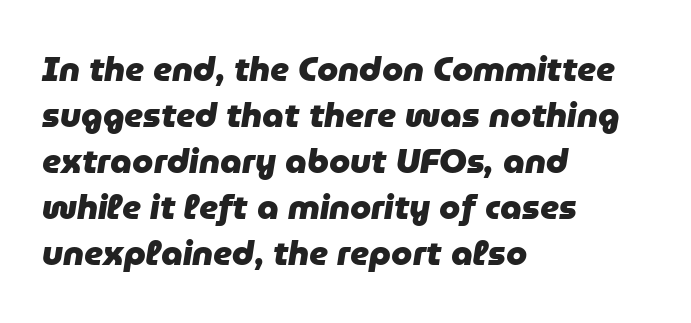
The image shows 34 px heavy type, italic (leaning right); set left-aligned, normal line spacing (1.35x), normal letter spacing, not underlined; low stroke contrast and a medium x-height.
